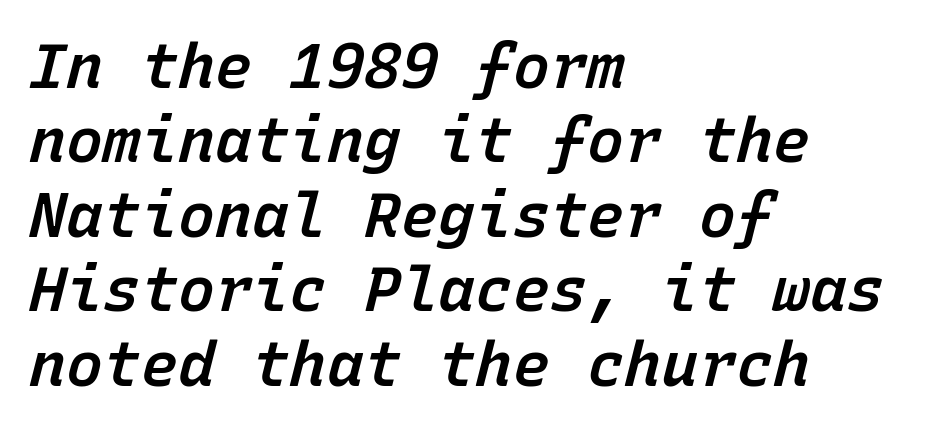
Q: Is the text bold? A: Semi-bold.
Q: Is the text italic (slanted)? A: Yes, it leans right by about 15 degrees.
Q: Is the text underlined? A: No.
Q: How is the paragraph aligned? A: Left-aligned.
Q: Is the spacing between letters normal or unusually wide? A: Normal.
Q: Width (condensed, normal, or wide)? A: Normal.
Q: Stroke contrast? A: Low.
Q: x-height? A: Medium.
Q: Monospaced? A: Yes.
